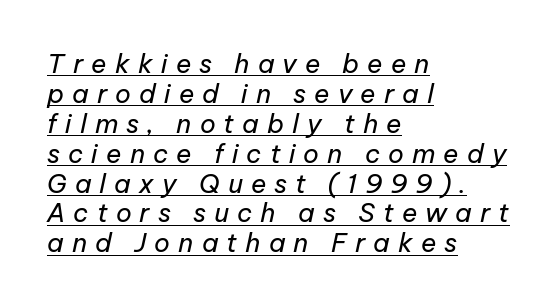
{"italic": "yes", "lean": "right", "slant_degrees": 12, "bold": "no", "underline": "yes", "align": "left", "line_spacing": "tight", "line_spacing_ratio": 1.15, "letter_spacing": "wide", "letter_spacing_em": 0.31, "glyph_px": 26}
